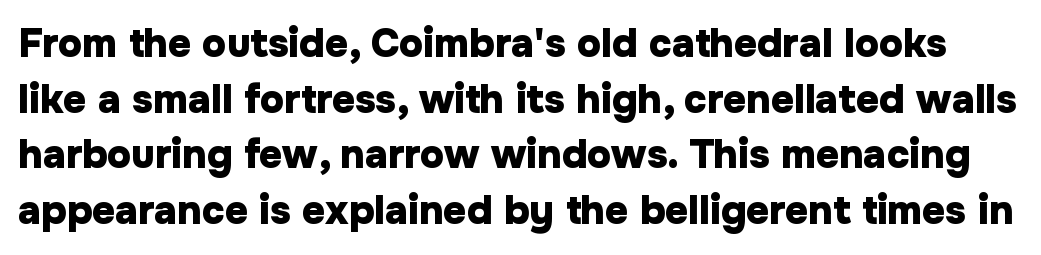
Rows of type keep a routine distance in the vertical direction. No italicization has been applied; the sample stays upright. Tracking here is standard; glyphs follow each other at the usual distance. Type without underlining. No feet cap the strokes, marking this as sans-serif type.
